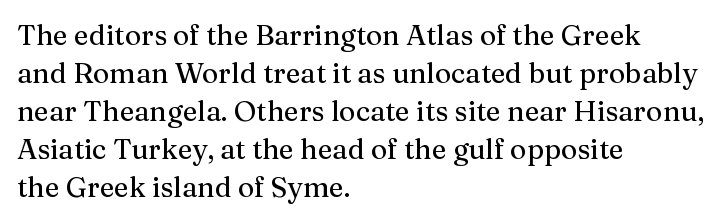
Q: Is the text italic (slanted)? A: No, it is upright.
Q: Is the typeface a serif or a sans-serif typeface? A: Serif.
Q: Is the text underlined? A: No.
Q: How is the paragraph aligned? A: Left-aligned.
Q: Is the spacing between letters normal or unusually wide? A: Normal.
Q: Is the spacing between lines tight, normal or loose? A: Normal.
Q: Width (condensed, normal, or wide)? A: Normal.
Q: Stroke contrast? A: Medium.
Q: x-height? A: Medium.
Q: Monospaced? A: No.
